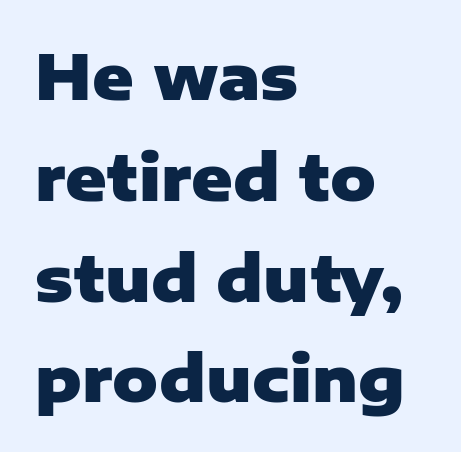
This block has exactly the height ordinary leading produces. Unmarked baselines from the first word to the last. Where is the straight margin? On the left. Ordinary non-slanted type is in use.
